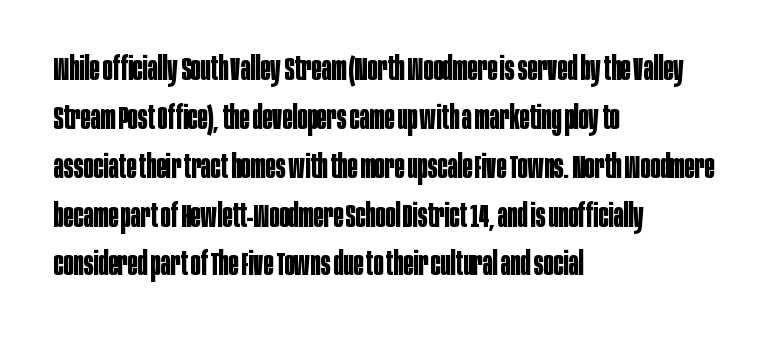
Normally led — the rows are evenly, conventionally spaced. Characters follow at the spacing the type designer built in. Every stem runs plumb, perpendicular to the baseline. Unmarked baselines from the first word to the last. Font category for this specimen: sans-serif. Looks like regular typesetting: each glyph gets only the width it needs.
